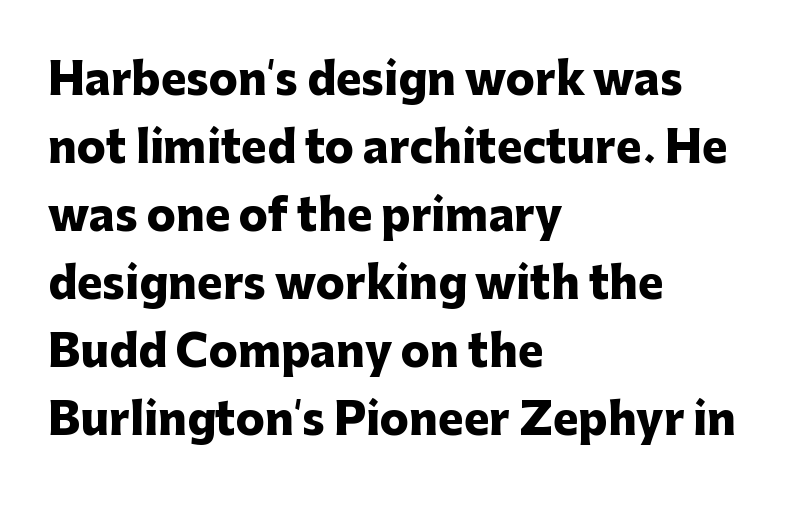
Character widths vary here, with narrow letters taking less room than wide ones. Standard letterfit; no display-style spreading of the glyphs. The rows are spaced the way most documents space them. Examine the stroke ends and you'll find no serifs.
